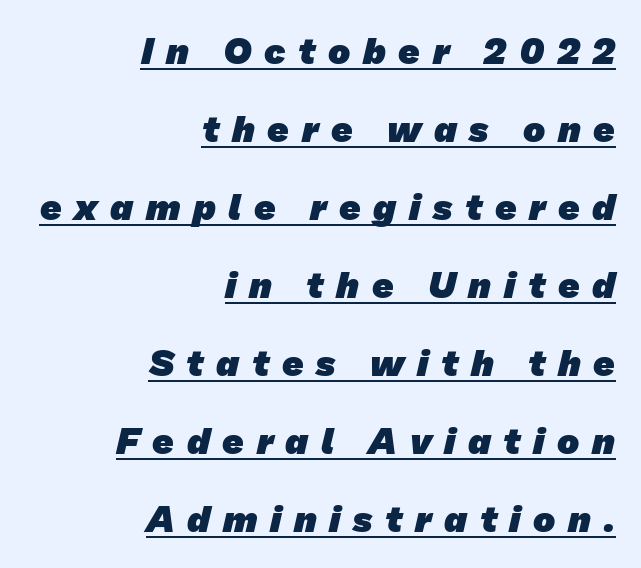
Q: Is the text bold? A: Yes.
Q: Is the typeface a serif or a sans-serif typeface? A: Sans-serif.
Q: Is the text underlined? A: Yes.
Q: How is the paragraph aligned? A: Right-aligned.
Q: Is the spacing between letters normal or unusually wide? A: Unusually wide.
Q: Is the spacing between lines tight, normal or loose? A: Loose.
Q: Width (condensed, normal, or wide)? A: Normal.
Q: Stroke contrast? A: Low.
Q: x-height? A: Medium.
Q: Monospaced? A: No.
